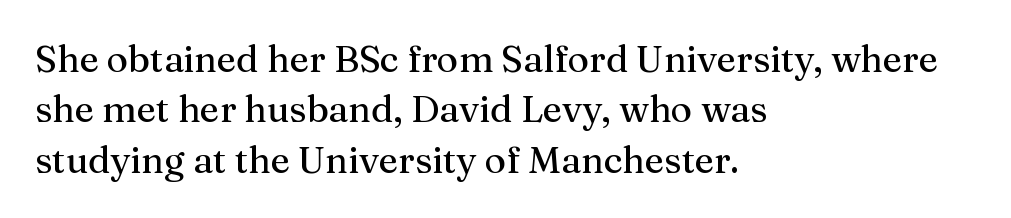
Looks like regular typesetting: each glyph gets only the width it needs. Tracking here is standard; glyphs follow each other at the usual distance. Alignment: flush left. A typesetter would call this leading conventional body-copy spacing. Examine the stroke ends and you'll spot serifs.
